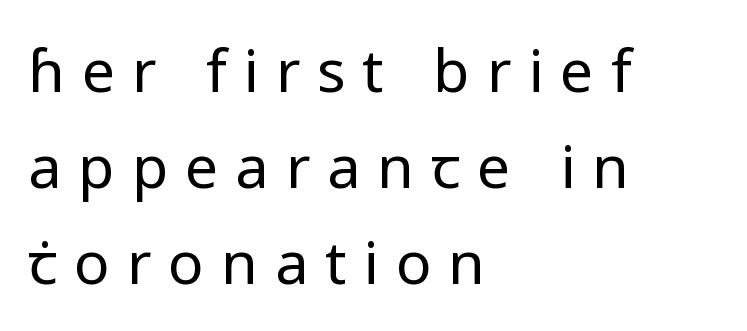
Q: Is the text bold? A: No.
Q: Is the text italic (slanted)? A: No, it is upright.
Q: Is the typeface a serif or a sans-serif typeface? A: Sans-serif.
Q: Is the text underlined? A: No.
Q: How is the paragraph aligned? A: Left-aligned.
Q: Is the spacing between letters normal or unusually wide? A: Unusually wide.
Q: Is the spacing between lines tight, normal or loose? A: Normal.
Q: Width (condensed, normal, or wide)? A: Normal.
Q: Stroke contrast? A: Low.
Q: x-height? A: Medium.
Q: Monospaced? A: No.
